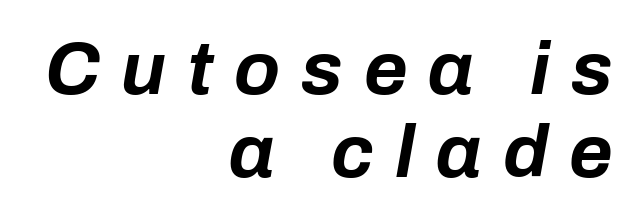
Q: Is the text bold? A: Yes.
Q: Is the text italic (slanted)? A: Yes, it leans right by about 10 degrees.
Q: Is the text underlined? A: No.
Q: How is the paragraph aligned? A: Right-aligned.
Q: Is the spacing between letters normal or unusually wide? A: Unusually wide.
Q: Is the spacing between lines tight, normal or loose? A: Tight.
Q: Width (condensed, normal, or wide)? A: Normal.
Q: Stroke contrast? A: Low.
Q: x-height? A: Medium.
Q: Monospaced? A: No.
